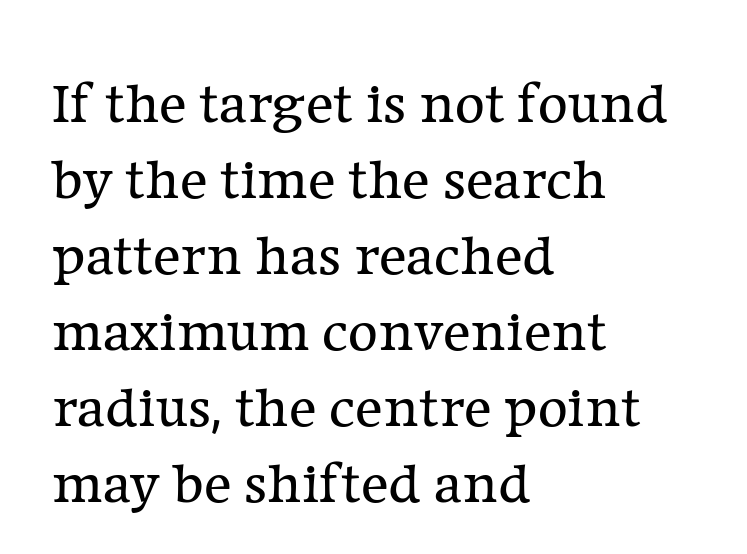
{"serif": "yes", "italic": "no", "bold": "no", "weight": "regular", "width": "normal", "stroke_contrast": "low", "x_height": "medium", "monospaced": "no", "underline": "no", "align": "left", "line_spacing": "normal", "line_spacing_ratio": 1.31, "letter_spacing": "normal", "letter_spacing_em": 0.0, "glyph_px": 58}
